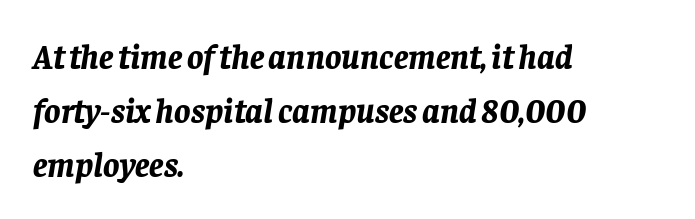
{"italic": "yes", "lean": "right", "slant_degrees": 8, "bold": "yes", "weight": "bold", "width": "normal", "stroke_contrast": "low", "x_height": "large", "monospaced": "no", "underline": "no", "align": "left", "line_spacing": "normal", "line_spacing_ratio": 1.59, "letter_spacing": "normal", "letter_spacing_em": 0.0, "glyph_px": 34}
